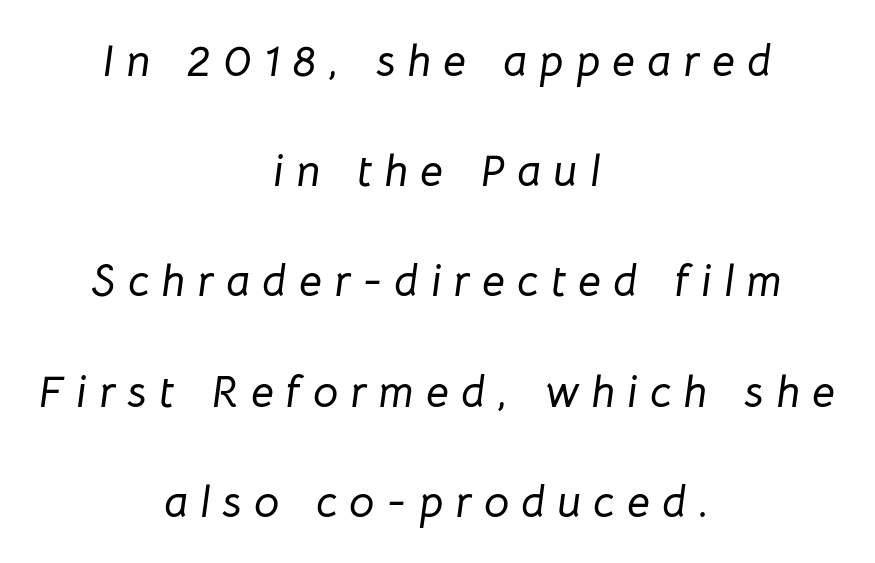
Rows of type keep a wide berth in the vertical direction. Each word looks stretched out because of the extra space between its letters. Casual observation: everything's sitting right in the middle. These lines are rendered in a variable-pitch font.
